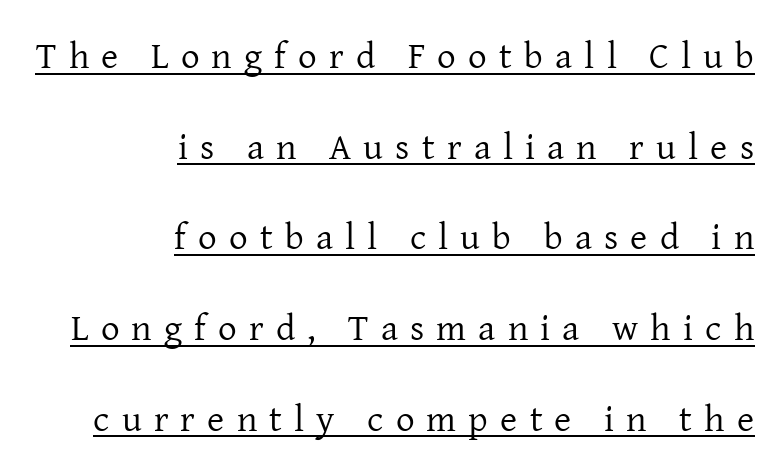
Q: Is the text bold? A: No.
Q: Is the text italic (slanted)? A: No, it is upright.
Q: Is the typeface a serif or a sans-serif typeface? A: Serif.
Q: Is the text underlined? A: Yes.
Q: How is the paragraph aligned? A: Right-aligned.
Q: Is the spacing between letters normal or unusually wide? A: Unusually wide.
Q: Is the spacing between lines tight, normal or loose? A: Loose.
Q: Width (condensed, normal, or wide)? A: Normal.
Q: Stroke contrast? A: Low.
Q: x-height? A: Medium.
Q: Monospaced? A: No.
